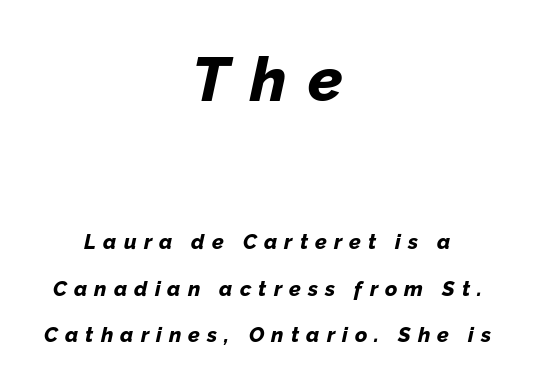
The image shows 62 px bold type, italic (leaning right); set centered, loose line spacing (2.22x), unusually wide letter spacing (+0.34 em), not underlined; the first (top) block is 2.95x larger; low stroke contrast and a medium x-height.
